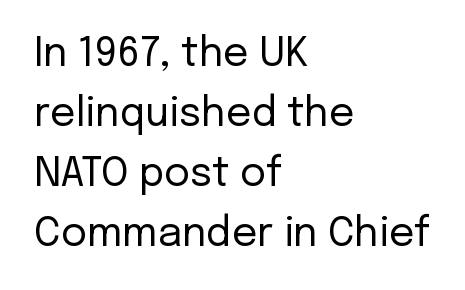
This sample has the flowing, uneven cadence of proportional lettering. Look at the bottom of the vertical strokes: they stop flat, with no serifs. Check the space under the baseline: it is left empty. Tracking value appears to be zero — textbook default spacing. Tall strokes in this sample are plumb rather than angled.
